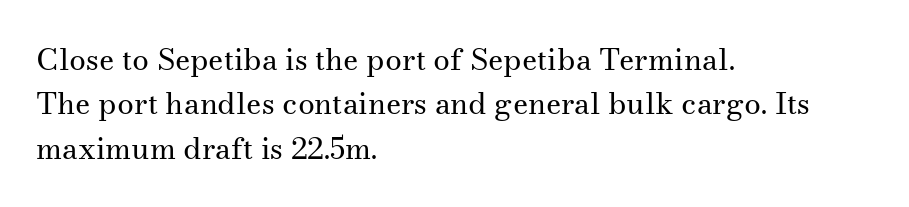
Q: Is the text bold? A: No.
Q: Is the text italic (slanted)? A: No, it is upright.
Q: Is the typeface a serif or a sans-serif typeface? A: Serif.
Q: Is the text underlined? A: No.
Q: How is the paragraph aligned? A: Left-aligned.
Q: Is the spacing between letters normal or unusually wide? A: Normal.
Q: Is the spacing between lines tight, normal or loose? A: Normal.
Q: Width (condensed, normal, or wide)? A: Normal.
Q: Stroke contrast? A: Medium.
Q: x-height? A: Small.
Q: Monospaced? A: No.
